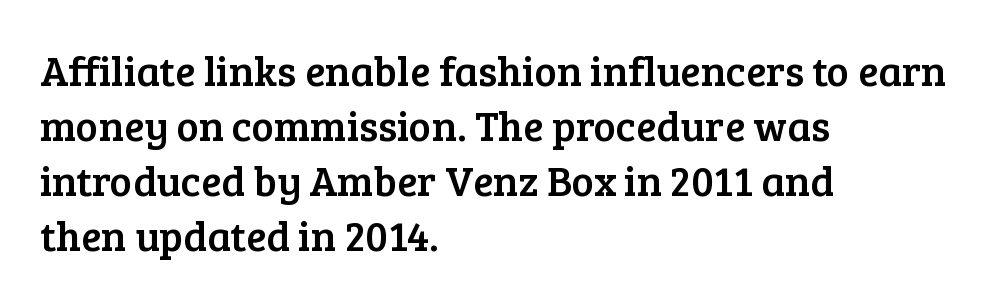
The image shows 42 px serif type, upright; set left-aligned, normal line spacing (1.31x), normal letter spacing, not underlined; low stroke contrast and a medium x-height.
